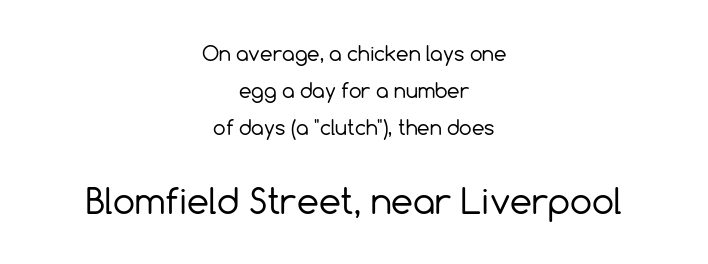
{"serif": "no", "italic": "no", "bold": "no", "weight": "regular", "width": "normal", "x_height": "medium", "monospaced": "no", "underline": "no", "align": "center", "line_spacing_ratio": 1.84, "letter_spacing": "normal", "letter_spacing_em": 0.0, "larger_block": "second", "size_ratio": 1.75, "glyph_px": 35}
